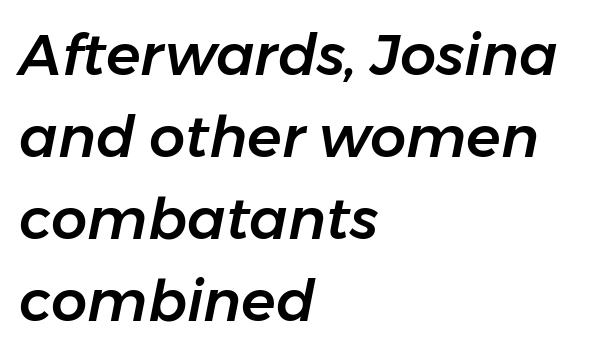
{"italic": "yes", "lean": "right", "slant_degrees": 11, "width": "normal", "stroke_contrast": "low", "x_height": "medium", "monospaced": "no", "underline": "no", "align": "left", "line_spacing": "normal", "line_spacing_ratio": 1.44, "letter_spacing": "normal", "letter_spacing_em": 0.0, "glyph_px": 57}
